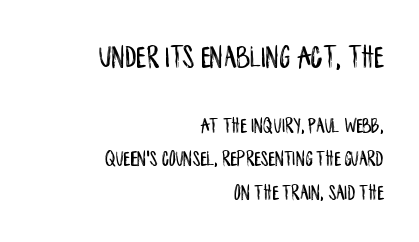
This rendering employs a face without finishing strokes, i.e., a sans-serif. Every character sits straight up, as roman type does. A normal amount of white space separates one row of letters from the next. Compared with typical body copy, the letter spacing here is the same. Is this a fixed-width face? No — the glyphs have proportional, varying widths.
